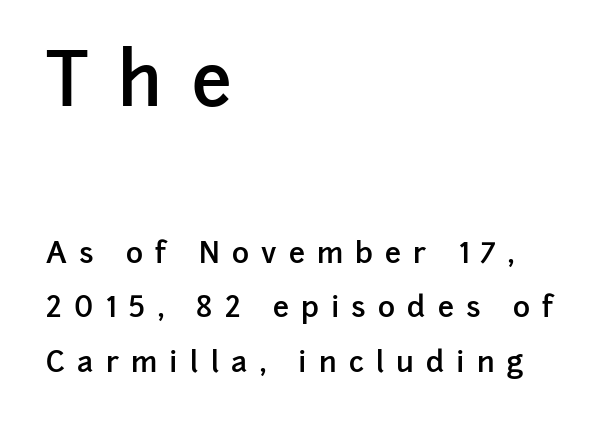
The image shows 72 px semibold sans-serif type, upright; set left-aligned, line spacing 1.88x, unusually wide letter spacing (+0.42 em), not underlined; the first (top) block is 2.48x larger; low stroke contrast and a medium x-height.
